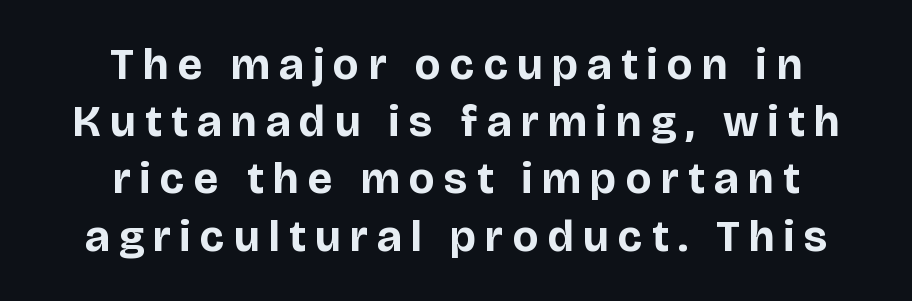
{"serif": "no", "italic": "no", "bold": "yes", "weight": "bold", "width": "normal", "stroke_contrast": "low", "x_height": "large", "monospaced": "no", "underline": "no", "align": "center", "line_spacing": "normal", "line_spacing_ratio": 1.3, "letter_spacing": "wide", "letter_spacing_em": 0.22, "glyph_px": 44}
